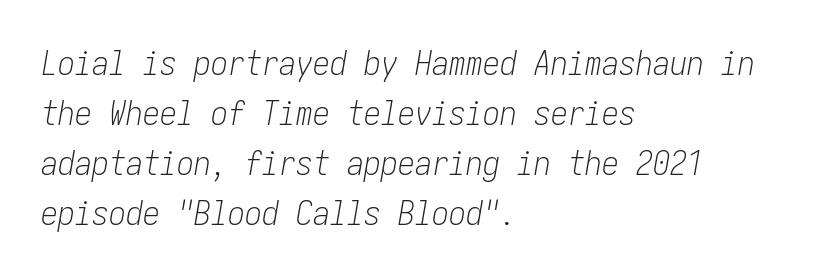
Q: Is the text bold? A: No.
Q: Is the text italic (slanted)? A: Yes, it leans right by about 10 degrees.
Q: Is the text underlined? A: No.
Q: How is the paragraph aligned? A: Left-aligned.
Q: Is the spacing between letters normal or unusually wide? A: Normal.
Q: Is the spacing between lines tight, normal or loose? A: Normal.
Q: Width (condensed, normal, or wide)? A: Condensed.
Q: Stroke contrast? A: Low.
Q: x-height? A: Medium.
